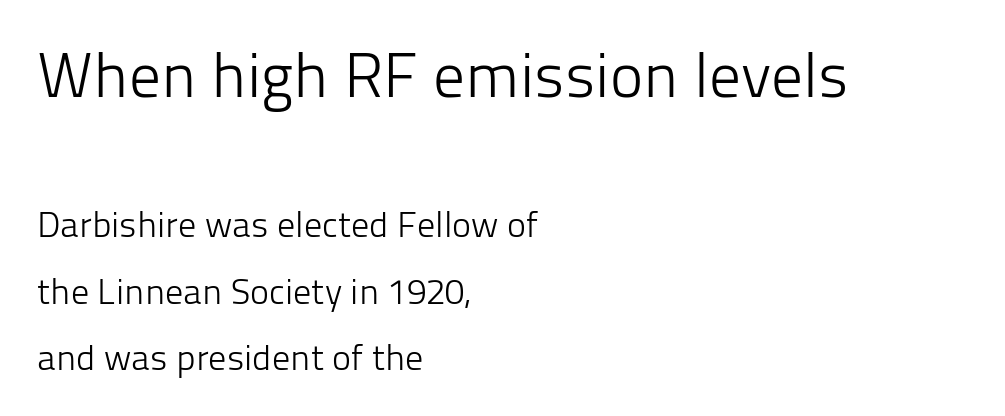
The image shows 63 px light sans-serif type, upright; set left-aligned, line spacing 1.84x, normal letter spacing, not underlined; the first (top) block is 1.75x larger; low stroke contrast and a medium x-height.
